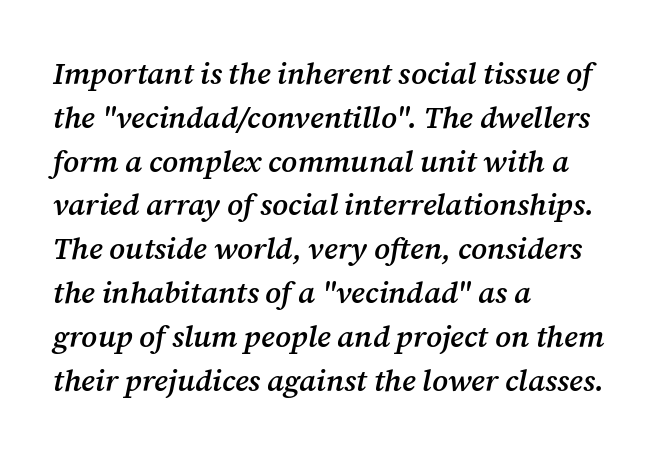
The image shows 30 px semibold serif type, italic (leaning right); set left-aligned, normal line spacing (1.46x), normal letter spacing, not underlined; medium stroke contrast and a medium x-height.
